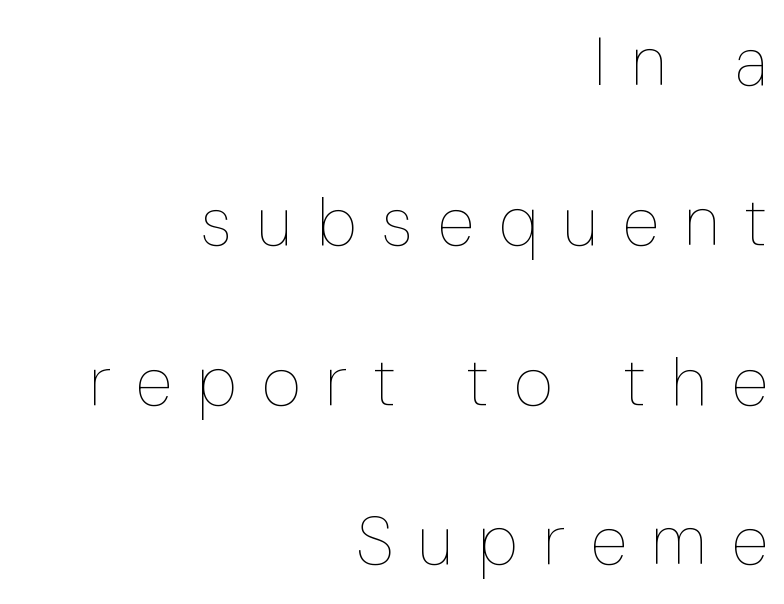
Quick note: interline space is abundant. Weight: not bold — regular or lighter. Each letter keeps its own natural width here, so spacing adapts to shape. The tracking jumps out immediately: characters are airy and widely separated.
